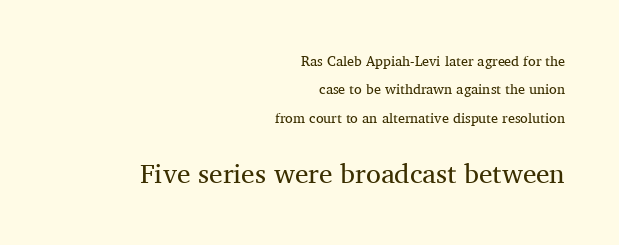
Q: Is the text bold? A: No.
Q: Is the text italic (slanted)? A: No, it is upright.
Q: Is the text underlined? A: No.
Q: How is the paragraph aligned? A: Right-aligned.
Q: Is the spacing between letters normal or unusually wide? A: Normal.
Q: Is the spacing between lines tight, normal or loose? A: Loose.
Q: Which block of text is set in a larger size, the first (top) or the second (bottom)? A: The second (bottom) one.
